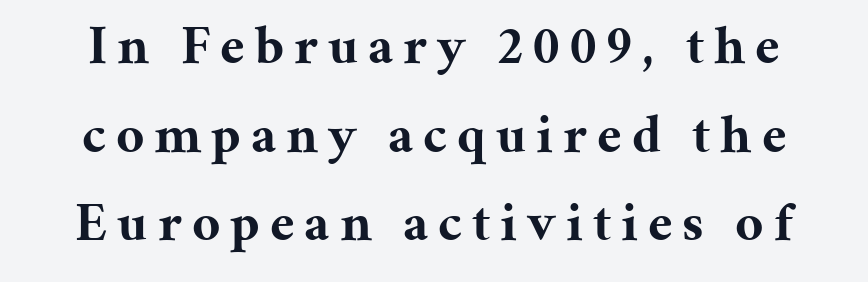
Is this a fixed-width face? No — the glyphs have proportional, varying widths. Leading: standard. Nobody drew a line under any word here. Characters remain perfectly vertical along every line. Check where the strokes stop: tiny serifs finish them off.
